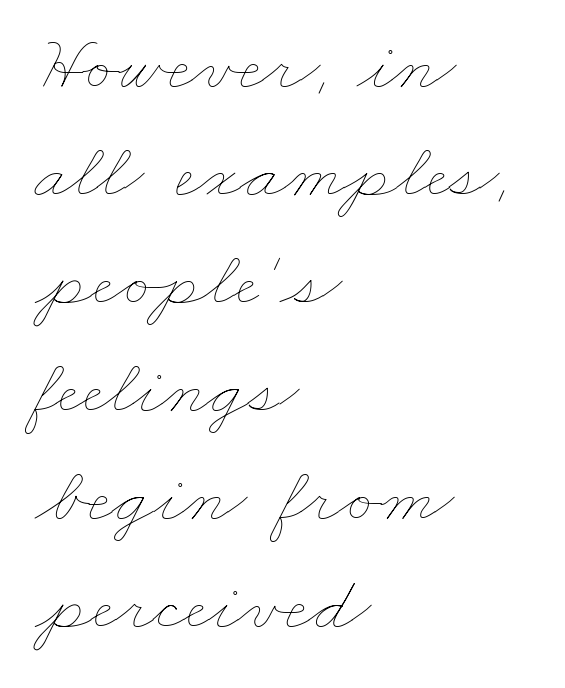
{"bold": "no", "weight": "thin", "width": "wide", "stroke_contrast": "low", "x_height": "small", "monospaced": "no", "underline": "no", "align": "left", "line_spacing": "normal", "line_spacing_ratio": 1.35, "letter_spacing": "normal", "letter_spacing_em": 0.0, "glyph_px": 80}
